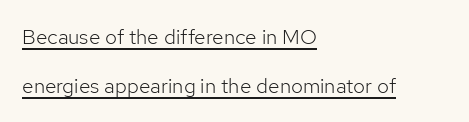
{"italic": "no", "bold": "no", "underline": "yes", "align": "left", "line_spacing": "loose", "line_spacing_ratio": 2.32, "letter_spacing": "normal", "letter_spacing_em": 0.0, "glyph_px": 21}
